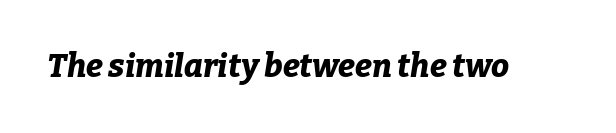
The letters are slanted; this is an italic face. No extra tracking has been applied to these lines. The baseline area is clear. As a designer I'd log this as weight 700, bold.
